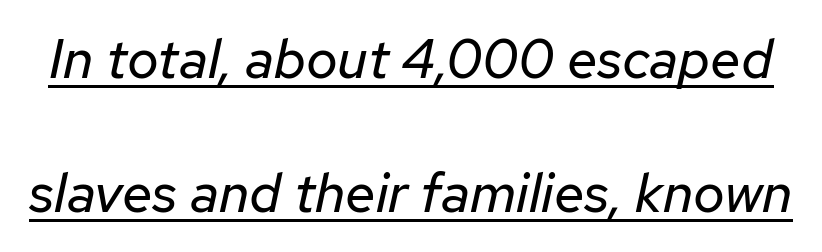
{"italic": "yes", "lean": "right", "slant_degrees": 12, "bold": "no", "weight": "regular", "width": "normal", "stroke_contrast": "low", "x_height": "medium", "monospaced": "no", "underline": "yes", "line_spacing": "loose", "line_spacing_ratio": 2.44, "letter_spacing": "normal", "letter_spacing_em": 0.0, "glyph_px": 55}
